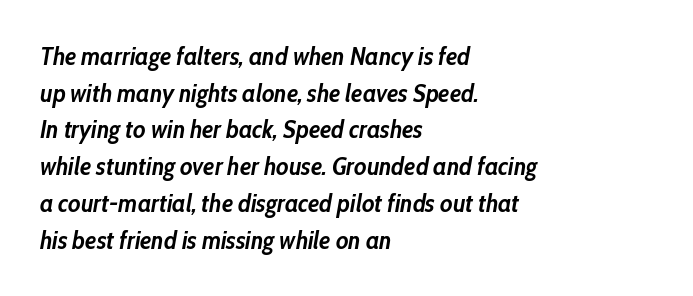
{"italic": "yes", "lean": "right", "slant_degrees": 10, "bold": "yes", "underline": "no", "align": "left", "line_spacing": "normal", "line_spacing_ratio": 1.47, "letter_spacing": "normal", "letter_spacing_em": 0.0, "glyph_px": 25}
